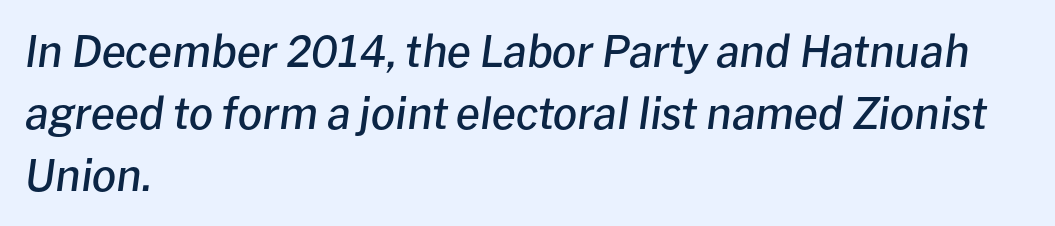
The passage shown leans; its letterforms are oblique. Rule under the text: the space is simply empty. Standard letterfit; no display-style spreading of the glyphs. Looks like regular typesetting: each glyph gets only the width it needs. Caption: semibold face, moderately heavy strokes.
